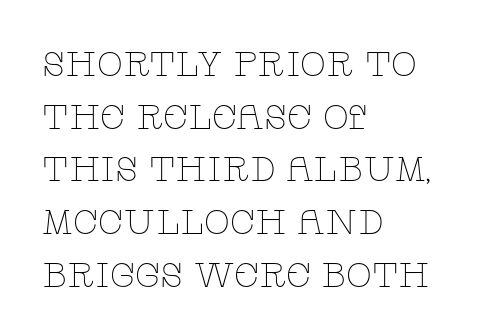
Q: Is the text bold? A: No.
Q: Is the text italic (slanted)? A: No, it is upright.
Q: Is the typeface a serif or a sans-serif typeface? A: Serif.
Q: Is the text underlined? A: No.
Q: How is the paragraph aligned? A: Left-aligned.
Q: Is the spacing between letters normal or unusually wide? A: Normal.
Q: Is the spacing between lines tight, normal or loose? A: Normal.
Q: Width (condensed, normal, or wide)? A: Wide.
Q: Stroke contrast? A: Low.
Q: x-height? A: Large.
Q: Monospaced? A: No.
